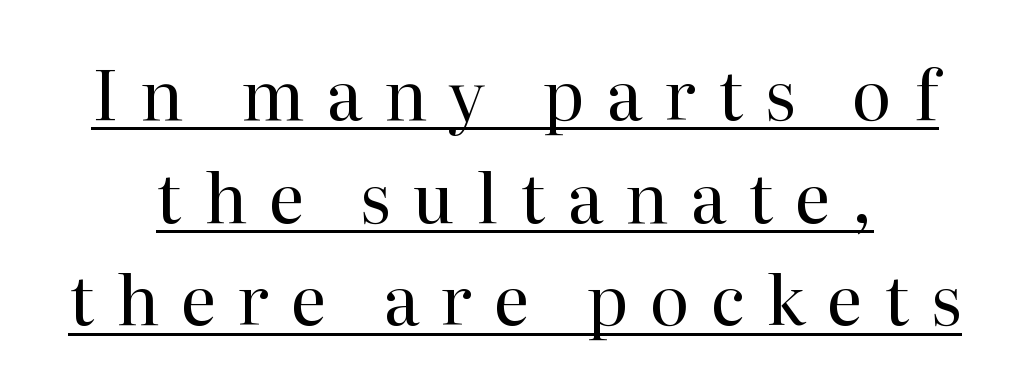
The image shows 68 px regular-weight serif type, upright; set normal line spacing (1.51x), unusually wide letter spacing (+0.32 em), underlined; high stroke contrast and a medium x-height.
